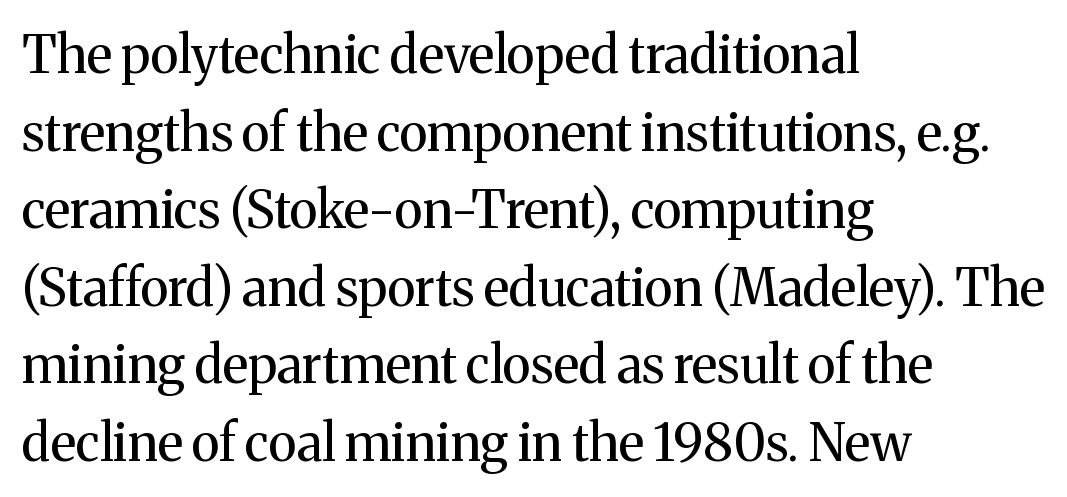
The image shows 51 px regular-weight serif type, upright; set left-aligned, normal line spacing (1.52x), normal letter spacing, not underlined; medium stroke contrast and a medium x-height.
